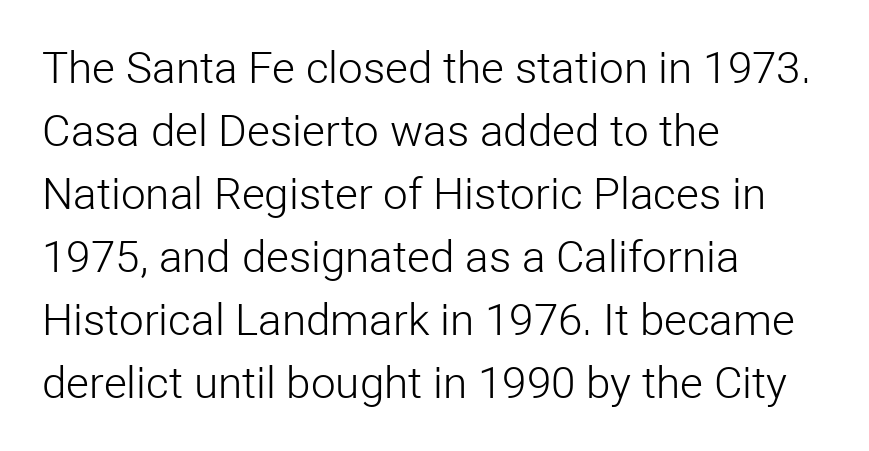
Q: Is the text bold? A: No.
Q: Is the text italic (slanted)? A: No, it is upright.
Q: Is the typeface a serif or a sans-serif typeface? A: Sans-serif.
Q: Is the text underlined? A: No.
Q: How is the paragraph aligned? A: Left-aligned.
Q: Is the spacing between letters normal or unusually wide? A: Normal.
Q: Is the spacing between lines tight, normal or loose? A: Normal.
Q: Width (condensed, normal, or wide)? A: Normal.
Q: Stroke contrast? A: Low.
Q: x-height? A: Medium.
Q: Monospaced? A: No.
